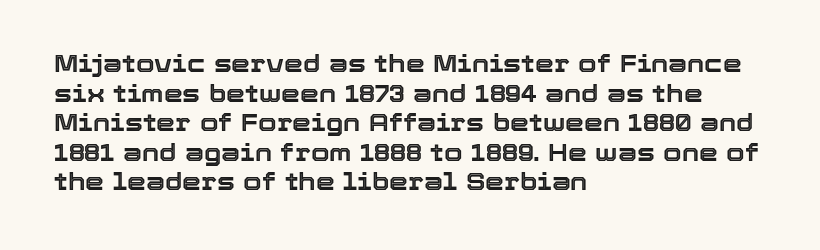
The rag falls on the right side of this text block. This sample uses an upright cut, with every glyph sitting square on the baseline. This sample uses plain, unmodified letter spacing. The strip under each line holds only bare page.
